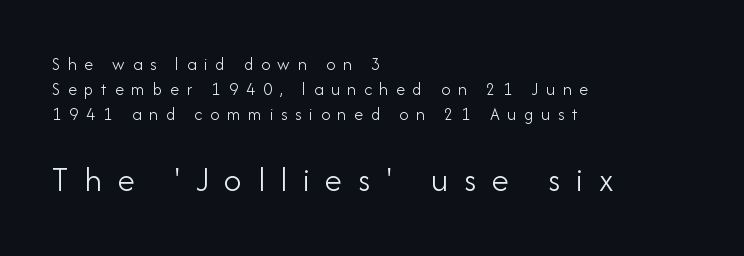
The image shows 36 px light sans-serif type, upright; set left-aligned, normal line spacing (1.38x), unusually wide letter spacing (+0.43 em), not underlined; the second (bottom) block is 2.0x larger; low stroke contrast and a small x-height.
